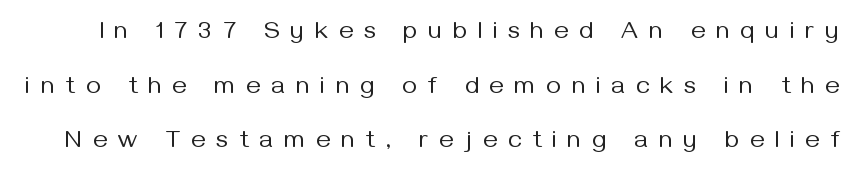
The image shows 25 px text type, upright; set loose line spacing (2.19x), unusually wide letter spacing (+0.44 em), not underlined.
